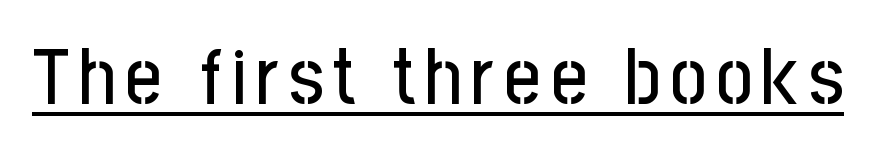
The image shows 79 px condensed sans-serif type, upright; set underlined; low stroke contrast and a medium x-height.
